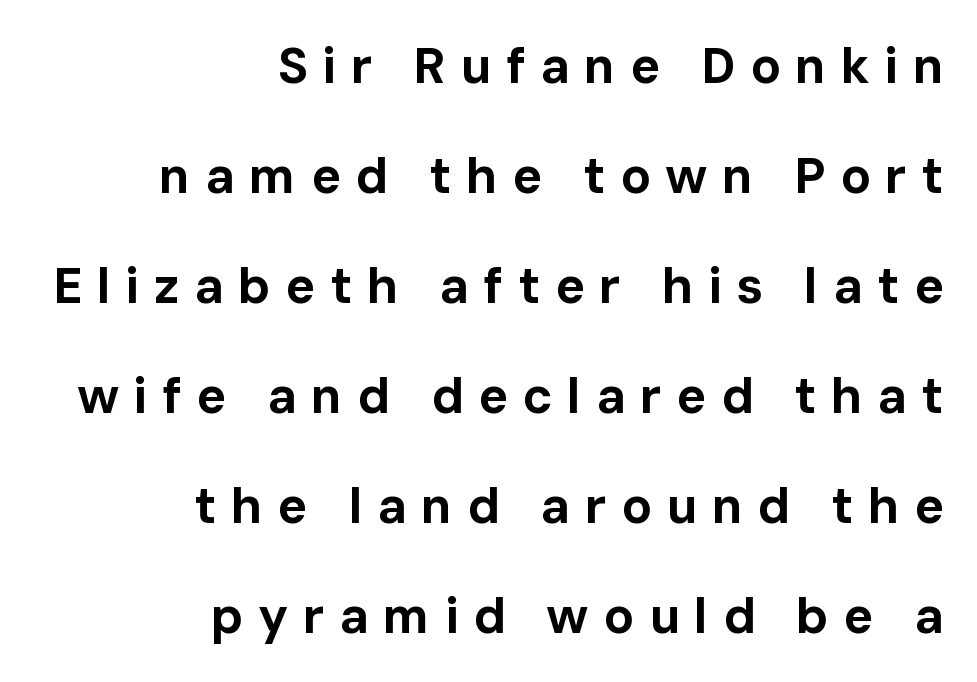
Check under the words: just untouched page. Does the lettering tilt? It doesn't — this is upright. One-word summary of the alignment: right. Weight: bold.
